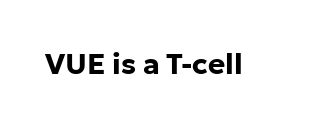
Every stem runs plumb, perpendicular to the baseline. The letters carry no serifs — their stems end cleanly without finishing strokes. The rendering uses natural spacing where letterforms have individual widths. Typographic density is high because the face is bold. Characters follow at the spacing the type designer built in. Any mark beneath the type? The region is blank.
